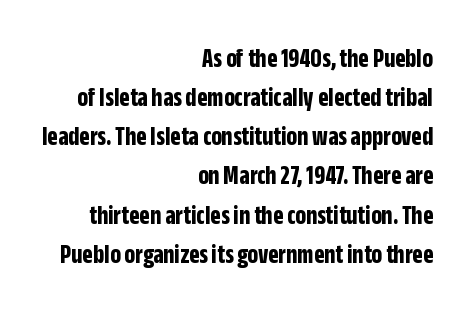
{"italic": "no", "bold": "yes", "underline": "no", "align": "right", "line_spacing": "normal", "line_spacing_ratio": 1.45, "letter_spacing": "normal", "letter_spacing_em": 0.0, "glyph_px": 27}
